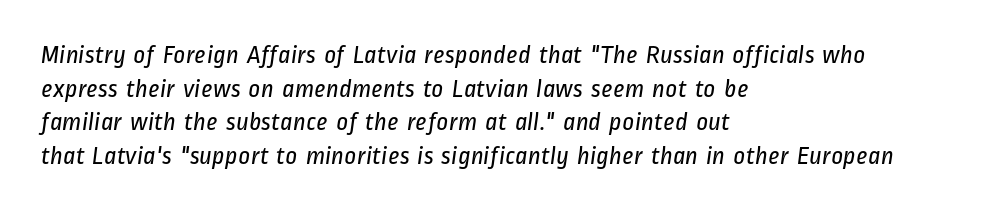
Q: Is the text bold? A: No.
Q: Is the text underlined? A: No.
Q: How is the paragraph aligned? A: Left-aligned.
Q: Is the spacing between letters normal or unusually wide? A: Normal.
Q: Is the spacing between lines tight, normal or loose? A: Normal.
